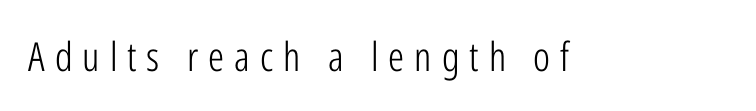
Q: Is the text bold? A: No.
Q: Is the text italic (slanted)? A: No, it is upright.
Q: Is the typeface a serif or a sans-serif typeface? A: Sans-serif.
Q: Is the text underlined? A: No.
Q: Is the spacing between letters normal or unusually wide? A: Unusually wide.
Q: Width (condensed, normal, or wide)? A: Condensed.
Q: Stroke contrast? A: Low.
Q: x-height? A: Medium.
Q: Monospaced? A: No.
